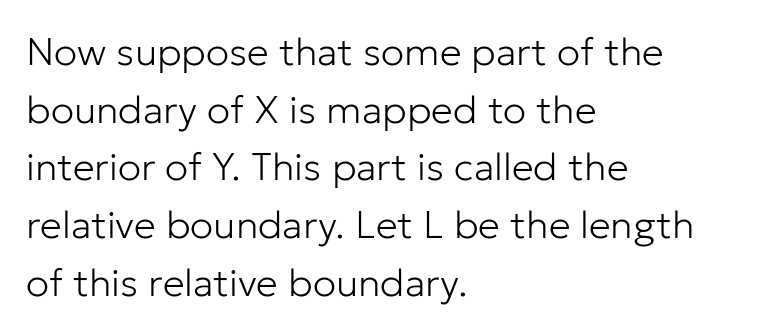
Q: Is the text bold? A: No.
Q: Is the text italic (slanted)? A: No, it is upright.
Q: Is the typeface a serif or a sans-serif typeface? A: Sans-serif.
Q: Is the text underlined? A: No.
Q: How is the paragraph aligned? A: Left-aligned.
Q: Is the spacing between letters normal or unusually wide? A: Normal.
Q: Is the spacing between lines tight, normal or loose? A: Normal.
Q: Width (condensed, normal, or wide)? A: Normal.
Q: Stroke contrast? A: Low.
Q: x-height? A: Medium.
Q: Monospaced? A: No.
